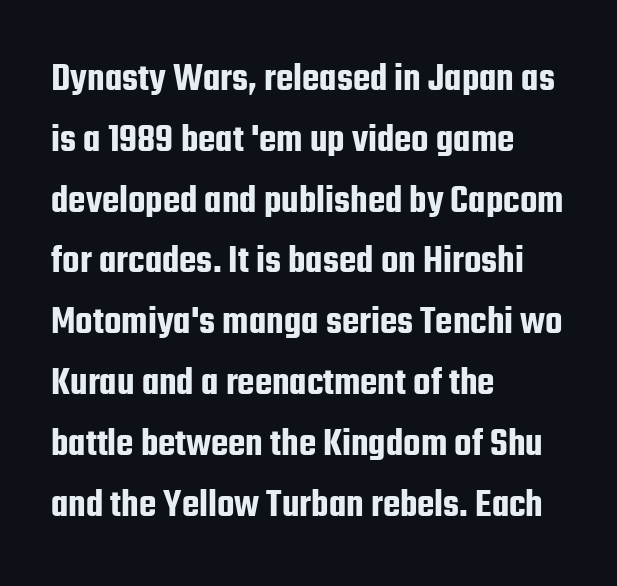
Q: Is the text italic (slanted)? A: No, it is upright.
Q: Is the typeface a serif or a sans-serif typeface? A: Sans-serif.
Q: Is the text underlined? A: No.
Q: How is the paragraph aligned? A: Left-aligned.
Q: Is the spacing between letters normal or unusually wide? A: Normal.
Q: Is the spacing between lines tight, normal or loose? A: Normal.
Q: Width (condensed, normal, or wide)? A: Condensed.
Q: Stroke contrast? A: Low.
Q: x-height? A: Medium.
Q: Monospaced? A: No.
